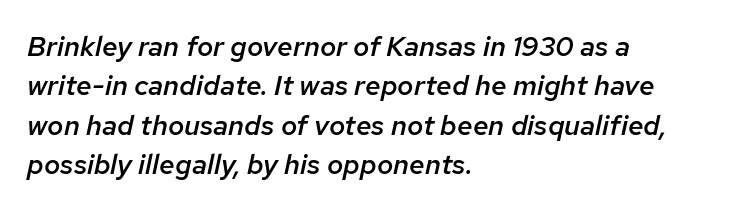
Q: Is the text bold? A: Semi-bold.
Q: Is the text italic (slanted)? A: Yes, it leans right by about 12 degrees.
Q: Is the text underlined? A: No.
Q: How is the paragraph aligned? A: Left-aligned.
Q: Is the spacing between letters normal or unusually wide? A: Normal.
Q: Is the spacing between lines tight, normal or loose? A: Normal.
Q: Width (condensed, normal, or wide)? A: Normal.
Q: Stroke contrast? A: Low.
Q: x-height? A: Medium.
Q: Monospaced? A: No.
